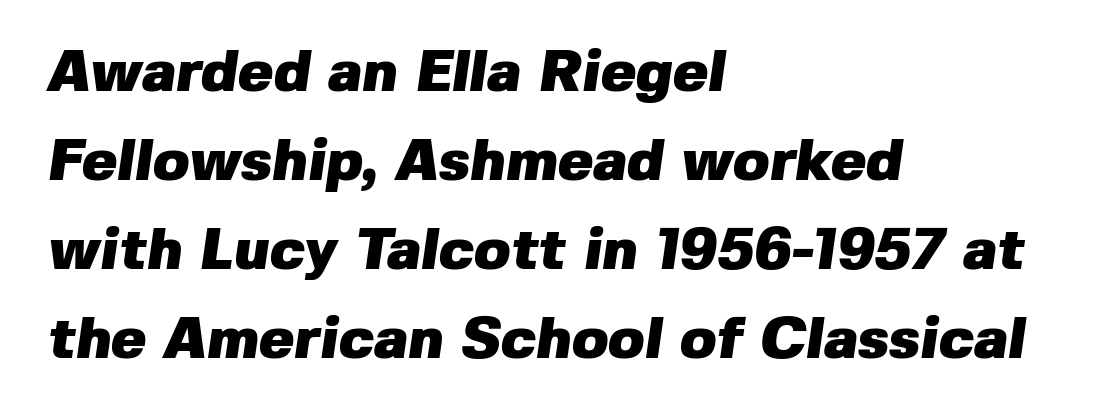
Q: Is the text bold? A: Yes.
Q: Is the typeface a serif or a sans-serif typeface? A: Sans-serif.
Q: Is the text underlined? A: No.
Q: How is the paragraph aligned? A: Left-aligned.
Q: Is the spacing between letters normal or unusually wide? A: Normal.
Q: Is the spacing between lines tight, normal or loose? A: Normal.
Q: Width (condensed, normal, or wide)? A: Normal.
Q: Stroke contrast? A: Low.
Q: x-height? A: Medium.
Q: Monospaced? A: No.
